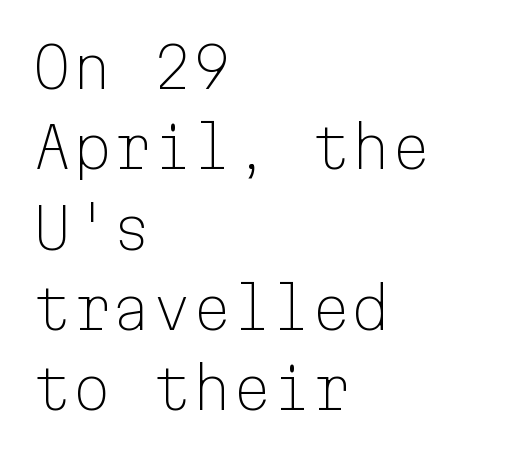
Q: Is the text bold? A: No.
Q: Is the text italic (slanted)? A: No, it is upright.
Q: Is the typeface a serif or a sans-serif typeface? A: Sans-serif.
Q: Is the text underlined? A: No.
Q: How is the paragraph aligned? A: Left-aligned.
Q: Is the spacing between letters normal or unusually wide? A: Normal.
Q: Is the spacing between lines tight, normal or loose? A: Normal.
Q: Width (condensed, normal, or wide)? A: Normal.
Q: Stroke contrast? A: Low.
Q: x-height? A: Medium.
Q: Monospaced? A: Yes.
